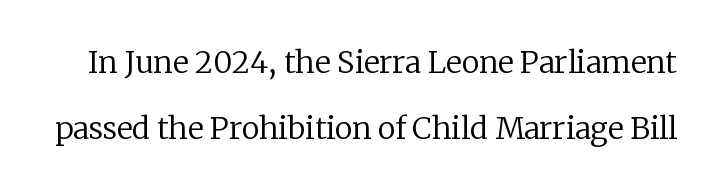
Q: Is the text bold? A: No.
Q: Is the text italic (slanted)? A: No, it is upright.
Q: Is the typeface a serif or a sans-serif typeface? A: Serif.
Q: Is the text underlined? A: No.
Q: Is the spacing between letters normal or unusually wide? A: Normal.
Q: Is the spacing between lines tight, normal or loose? A: Loose.
Q: Width (condensed, normal, or wide)? A: Normal.
Q: Stroke contrast? A: Low.
Q: x-height? A: Medium.
Q: Monospaced? A: No.
